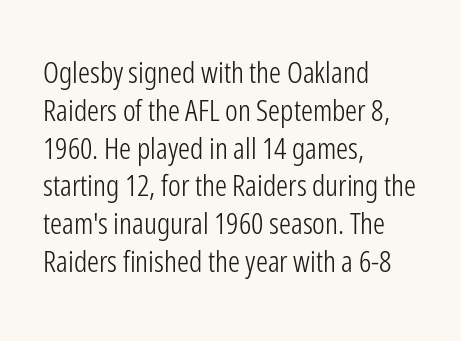
Q: Is the text bold? A: No.
Q: Is the text italic (slanted)? A: No, it is upright.
Q: Is the typeface a serif or a sans-serif typeface? A: Sans-serif.
Q: Is the text underlined? A: No.
Q: How is the paragraph aligned? A: Left-aligned.
Q: Is the spacing between letters normal or unusually wide? A: Normal.
Q: Is the spacing between lines tight, normal or loose? A: Normal.
Q: Width (condensed, normal, or wide)? A: Condensed.
Q: Stroke contrast? A: Low.
Q: x-height? A: Medium.
Q: Monospaced? A: No.
